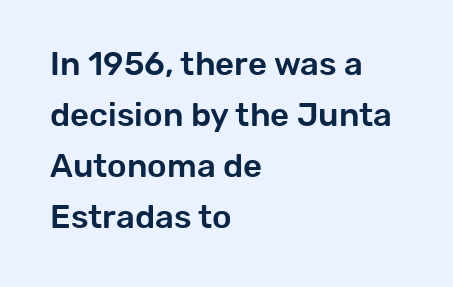
The lines in this sample share a left origin and differ only in where they stop. Compared with typical paragraphs, the rows here are spaced about the same. Compared with typical body copy, the letter spacing here is the same. Check under the words: just untouched page. What kind of face is this? One without serifs — a sans.
